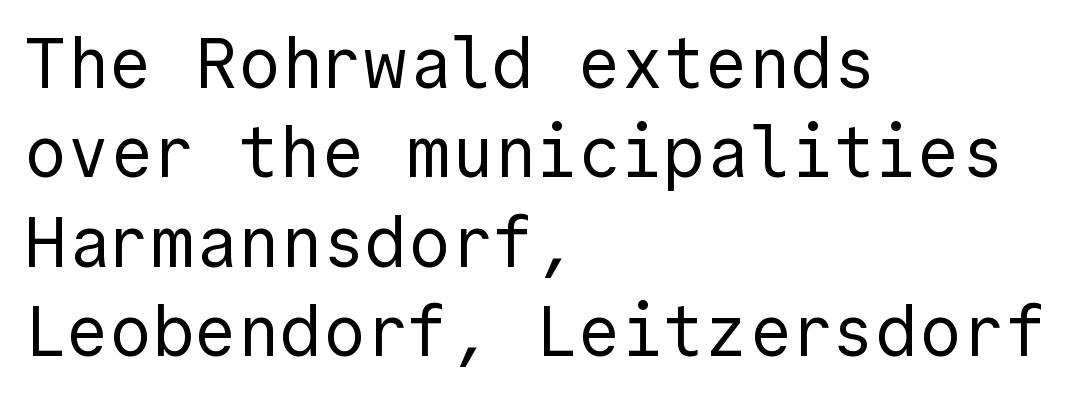
These glyphs show unthickened strokes, regular width or finer. Characters remain perfectly vertical along every line. Honestly, there is no underline to notice here at all. Spacing between characters is what you'd get straight out of the box.
